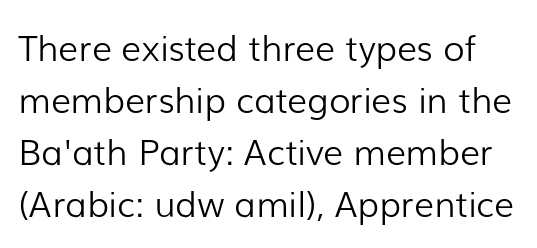
{"serif": "no", "italic": "no", "bold": "no", "weight": "light", "width": "normal", "stroke_contrast": "low", "x_height": "medium", "monospaced": "no", "underline": "no", "line_spacing": "normal", "line_spacing_ratio": 1.49, "letter_spacing": "normal", "letter_spacing_em": 0.0, "glyph_px": 35}
